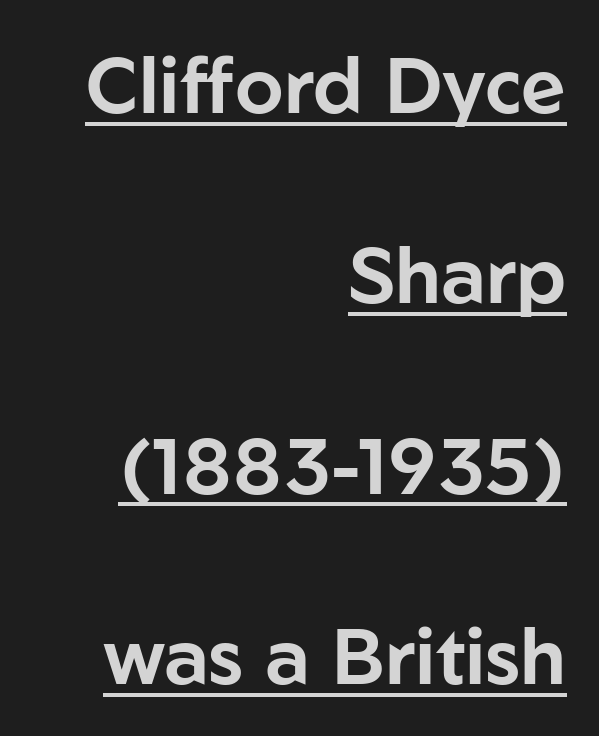
The image shows 78 px sans-serif type, upright; set right-aligned, loose line spacing (2.44x), normal letter spacing, underlined; low stroke contrast and a medium x-height.
